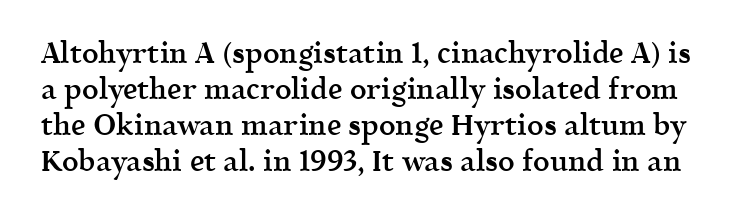
Q: Is the text bold? A: Semi-bold.
Q: Is the text italic (slanted)? A: No, it is upright.
Q: Is the typeface a serif or a sans-serif typeface? A: Serif.
Q: Is the text underlined? A: No.
Q: Is the spacing between letters normal or unusually wide? A: Normal.
Q: Width (condensed, normal, or wide)? A: Normal.
Q: x-height? A: Medium.
Q: Monospaced? A: No.
